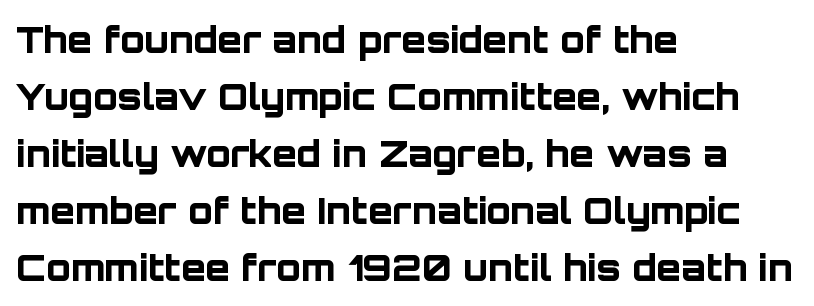
The image shows 36 px bold sans-serif type, upright; set left-aligned, normal line spacing (1.58x), normal letter spacing, not underlined; low stroke contrast and a large x-height.
